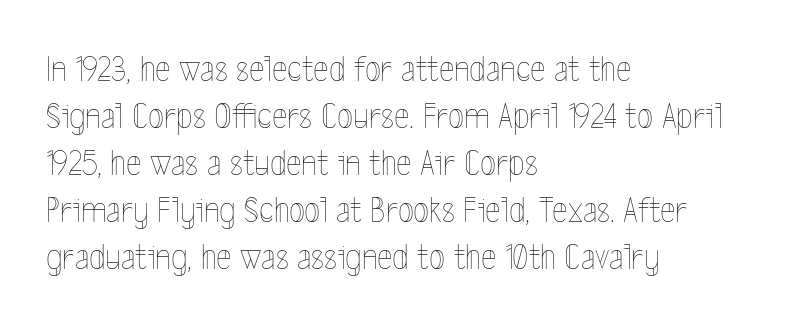
Interline gaps are of average width in this sample. Reading down the block, your eye returns to a fixed left position each line. Designer's note — italics off, roman on. This rendering features lettering with no underline.
